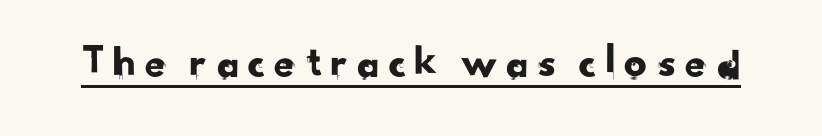
The image shows 45 px sans-serif type; set underlined; low stroke contrast and a small x-height.
